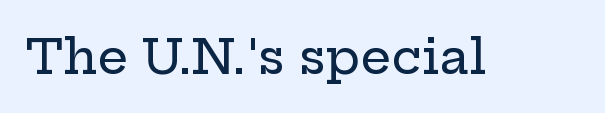
Q: Is the text italic (slanted)? A: No, it is upright.
Q: Is the typeface a serif or a sans-serif typeface? A: Serif.
Q: Is the text underlined? A: No.
Q: Is the spacing between letters normal or unusually wide? A: Normal.
Q: Width (condensed, normal, or wide)? A: Wide.
Q: Stroke contrast? A: Low.
Q: x-height? A: Medium.
Q: Monospaced? A: No.
